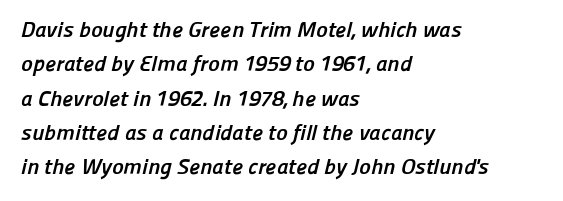
{"bold": "yes", "underline": "no", "align": "left", "line_spacing": "normal", "line_spacing_ratio": 1.56, "letter_spacing": "normal", "letter_spacing_em": 0.0, "glyph_px": 22}
